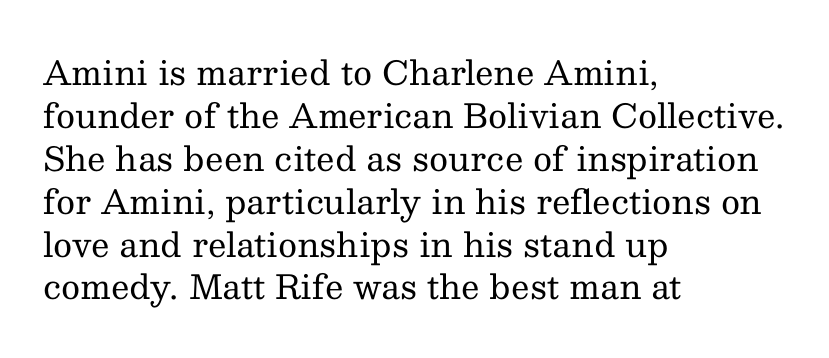
Unbolded letterforms with no extra heft. The type family on display is of the serif kind. Teacher's note: observe the even left margin — that is flush-left alignment. The face used here is proportionally spaced, like ordinary book or web type.
